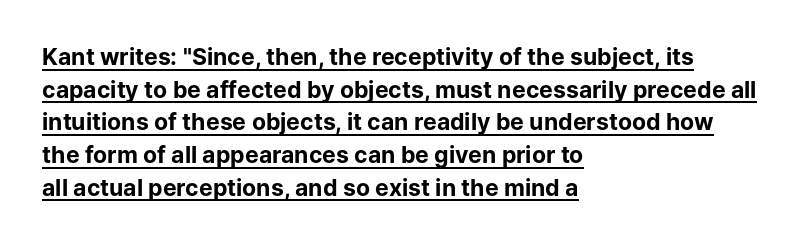
The lettering is marked with a stroke running underneath it. Chunky letters — that's bold for sure. The horizontal fit of the characters is conventional and even. Notice how descenders clear the ascenders below comfortably — that's standard leading. Designer's note — italics off, roman on. Visually the block forms a straight wall on the left and a jagged coastline on the right.
